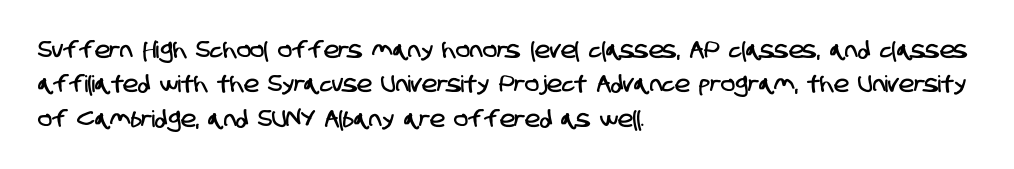
{"underline": "no", "align": "left", "line_spacing": "normal", "line_spacing_ratio": 1.5, "letter_spacing": "normal", "letter_spacing_em": 0.0, "glyph_px": 23}
